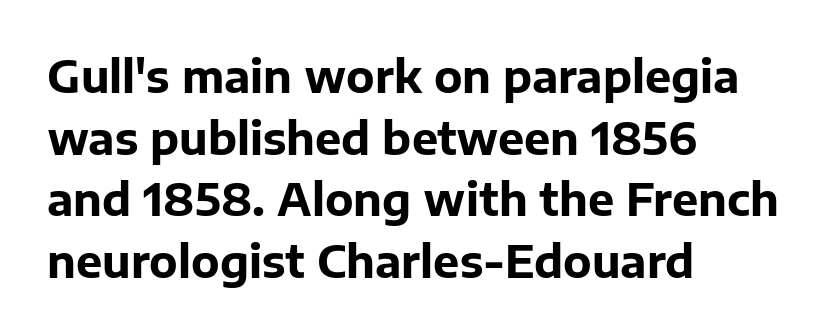
Unlike italic type, these characters show no tilt at all. The space directly below the letters is spotless. Varying glyph widths throughout — classic text-font behaviour. Plenty of ink on the page — the face is bold. The ragged edge is on the right, which tells us the setting is flush left.
